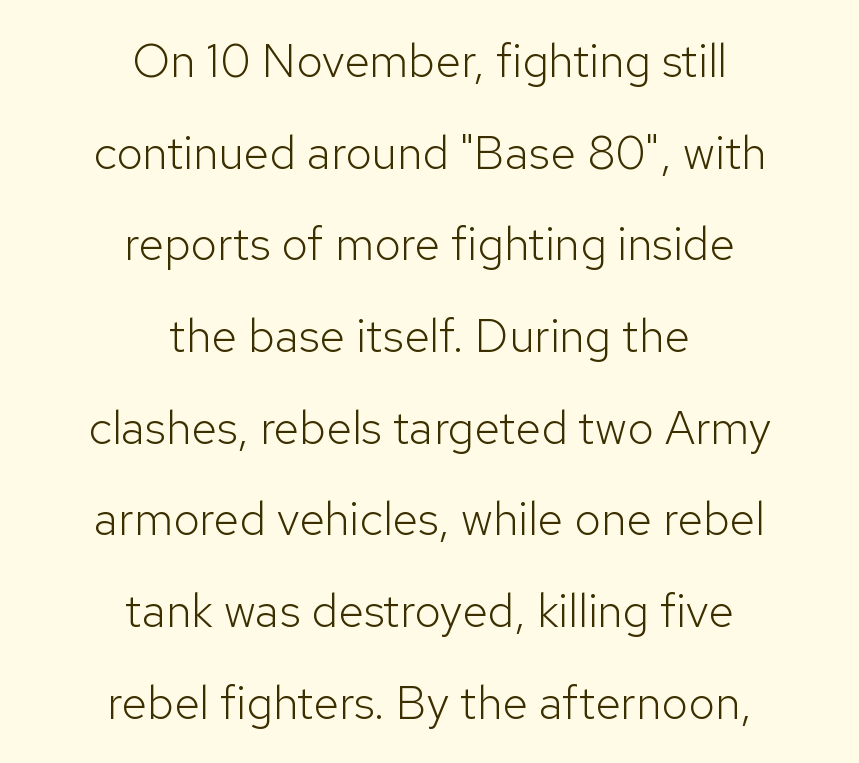
Ordinary non-slanted type is in use. Do the characters align in a grid? No, the font is proportional. Bare-footed words on every line. The weight would be labelled regular, book, light, or lighter still.
